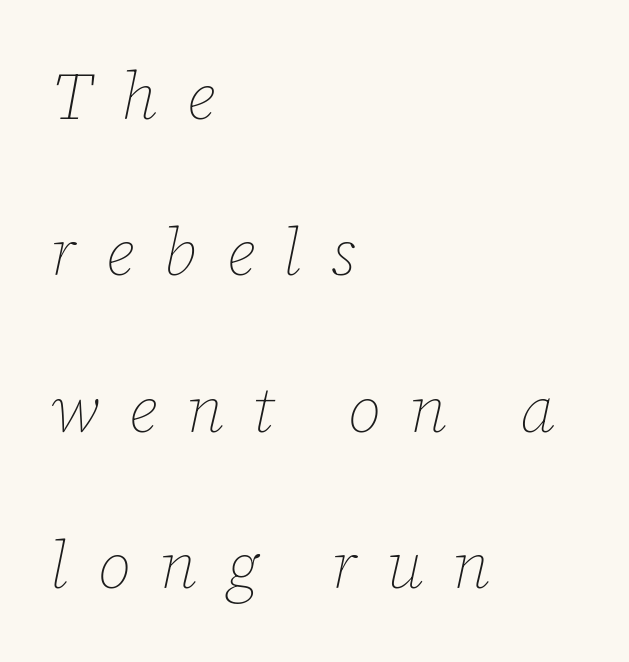
Q: Is the text bold? A: No.
Q: Is the text italic (slanted)? A: Yes, it leans right by about 12 degrees.
Q: Is the text underlined? A: No.
Q: How is the paragraph aligned? A: Left-aligned.
Q: Is the spacing between letters normal or unusually wide? A: Unusually wide.
Q: Is the spacing between lines tight, normal or loose? A: Loose.
Q: Width (condensed, normal, or wide)? A: Normal.
Q: Stroke contrast? A: Low.
Q: x-height? A: Medium.
Q: Monospaced? A: No.
